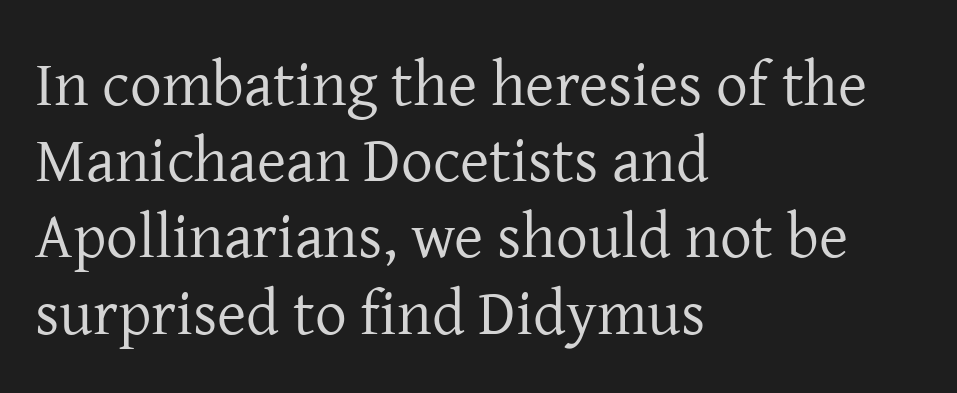
The letterforms sit at book weight or below. This rendering uses left alignment, leaving the right contour irregular. Bare-footed words on every line. Old-style or modern, the face here clearly has serifs. These lines are rendered in a variable-pitch font.
